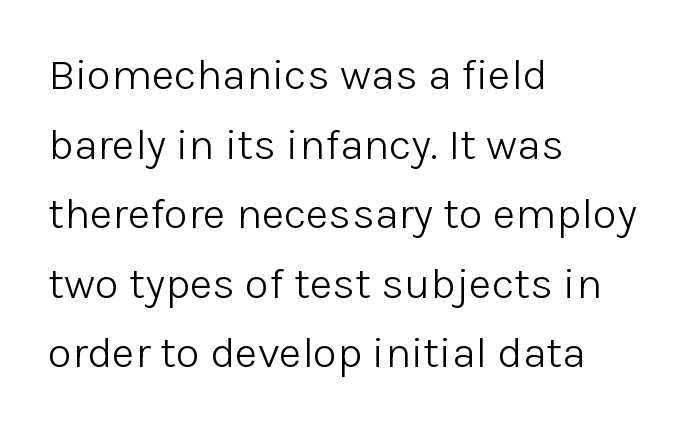
Each letter's strokes conclude bluntly, with no projecting serifs. How would I describe the line gaps? Plain and ordinary. The axis of the letterforms is exactly vertical. The typesetting does not lean heavy: it is not bold. A student would call this left alignment; a typographer would say flush left, rag right.
